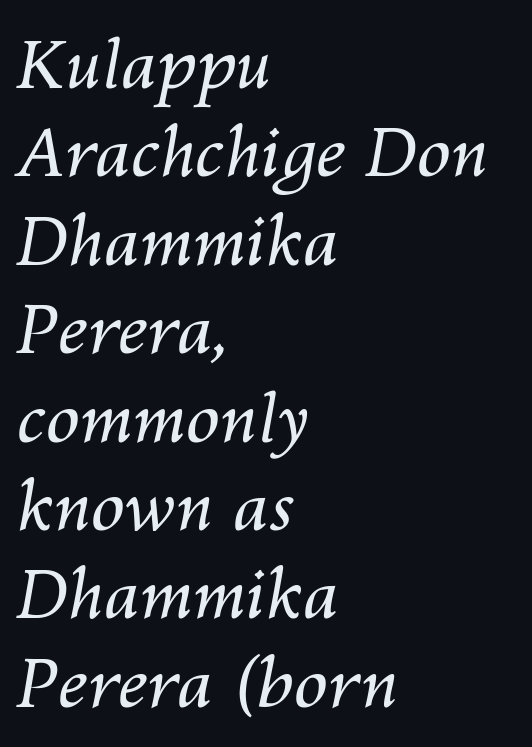
The image shows 68 px regular-weight type, italic (leaning right); set left-aligned, normal line spacing (1.3x), normal letter spacing, not underlined; medium stroke contrast and a medium x-height.
